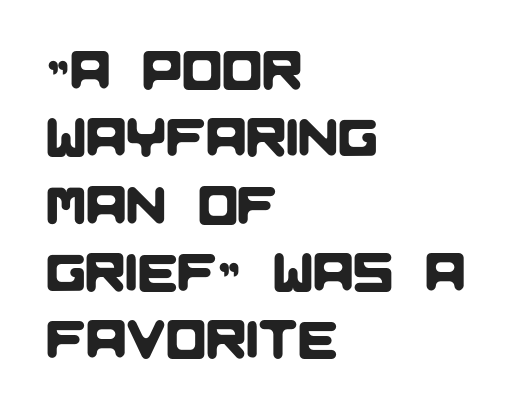
The type is set solid horizontally, with unmodified tracking. The gap between lines stays unmarked. Regarding leading, the lines here are spaced in the standard way. You could not count columns in this text — the font is proportionally spaced.
